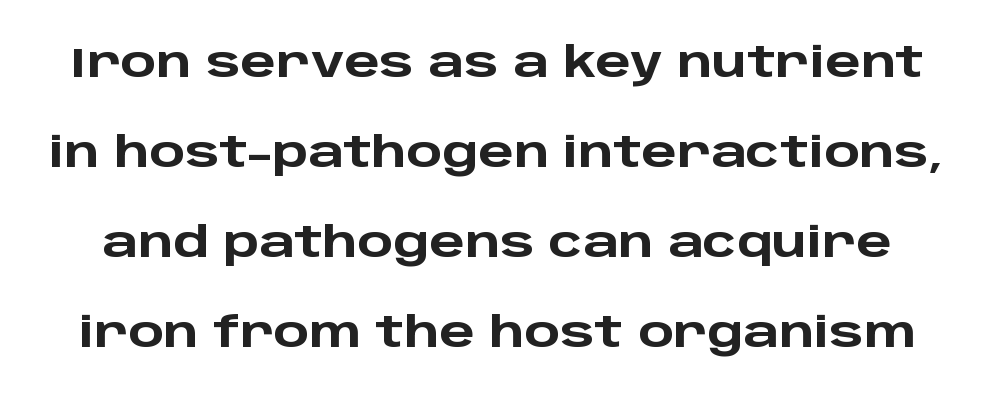
What's the leading like? Stretched, with rows far apart. Descenders hang freely into open space. The letters sit at their default tracking, neither squeezed nor spread. The face used here has the dense, thick strokes of a bold. These lines are composed in type without serifs. Looks like regular typesetting: each glyph gets only the width it needs.
